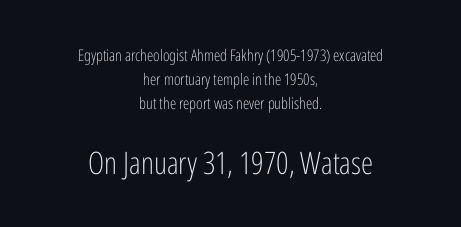
The image shows 31 px light, condensed sans-serif type, upright; set centered, normal line spacing (1.5x), normal letter spacing, not underlined; the second (bottom) block is 1.94x larger; low stroke contrast and a medium x-height.
